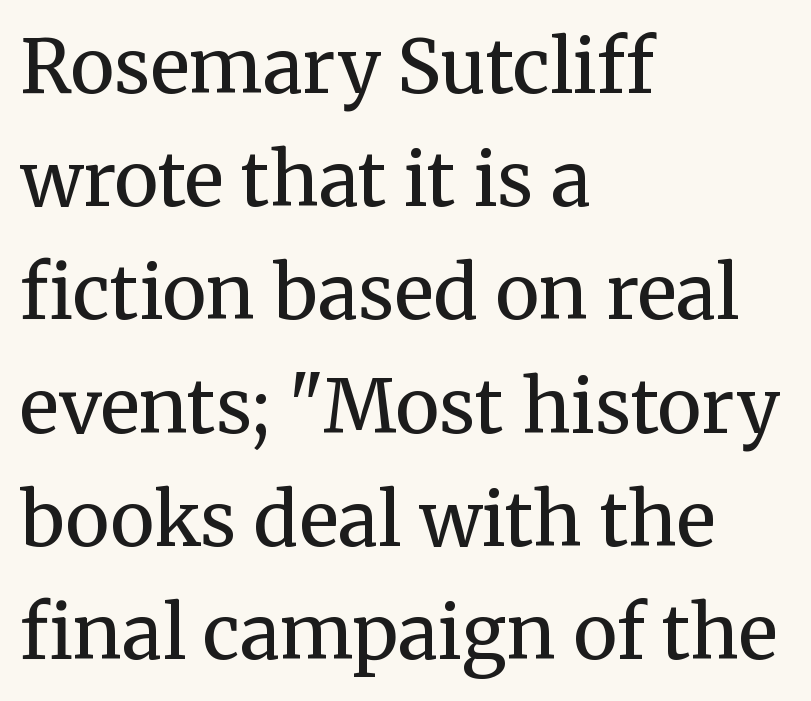
{"serif": "yes", "italic": "no", "bold": "no", "weight": "regular", "width": "normal", "stroke_contrast": "medium", "x_height": "medium", "monospaced": "no", "underline": "no", "align": "left", "line_spacing": "normal", "line_spacing_ratio": 1.53, "letter_spacing": "normal", "letter_spacing_em": 0.0, "glyph_px": 74}
